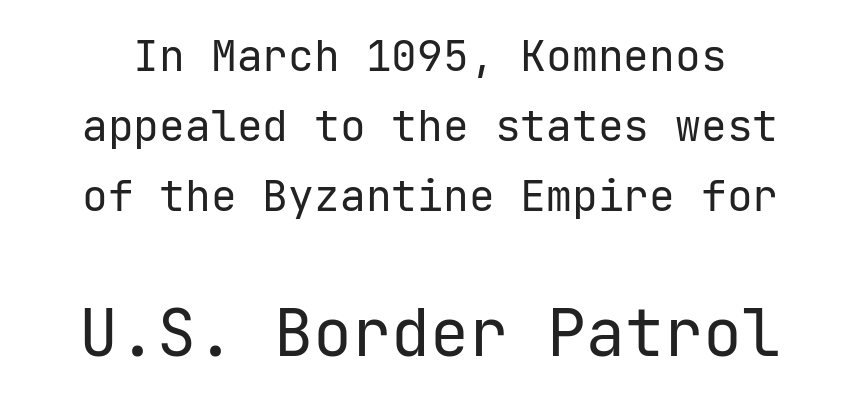
The image shows 65 px regular-weight sans-serif type, upright; set normal line spacing (1.63x), normal letter spacing, not underlined; the second (bottom) block is 1.51x larger; low stroke contrast and a medium x-height.
